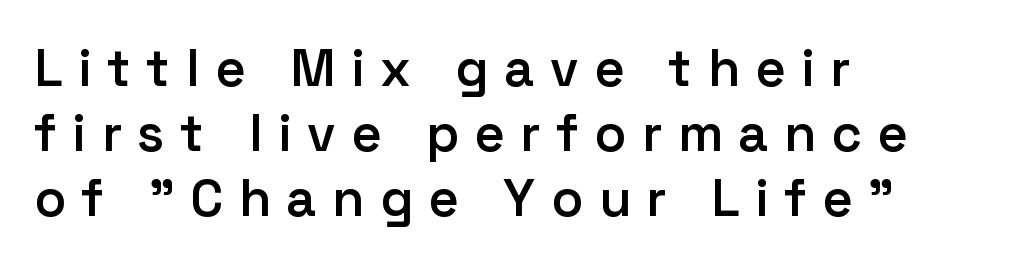
Grotesque or geometric, the face here clearly has no serifs. In CSS terms this would be text-align: left. Reading down the column, the eye jumps a familiar distance to each next line. You could not count columns in this text — the font is proportionally spaced.
